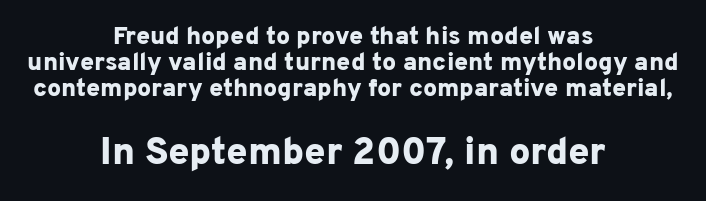
Q: Is the text bold? A: Yes.
Q: Is the text italic (slanted)? A: No, it is upright.
Q: Is the typeface a serif or a sans-serif typeface? A: Sans-serif.
Q: Is the text underlined? A: No.
Q: How is the paragraph aligned? A: Centered.
Q: Is the spacing between letters normal or unusually wide? A: Normal.
Q: Is the spacing between lines tight, normal or loose? A: Tight.
Q: Which block of text is set in a larger size, the first (top) or the second (bottom)? A: The second (bottom) one.
Q: Width (condensed, normal, or wide)? A: Normal.
Q: Stroke contrast? A: Low.
Q: x-height? A: Medium.
Q: Monospaced? A: No.
